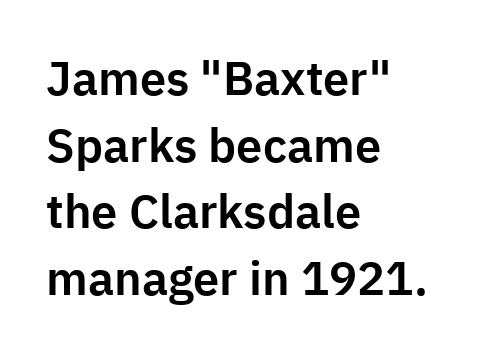
The image shows 47 px sans-serif type, upright; set left-aligned, normal line spacing (1.42x), normal letter spacing, not underlined; low stroke contrast and a medium x-height.
